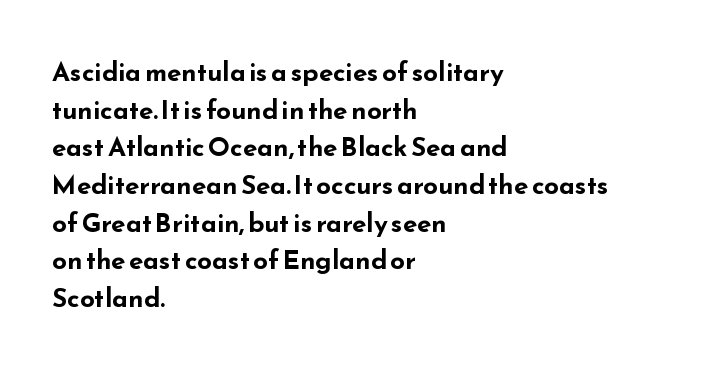
{"italic": "no", "bold": "yes", "underline": "no", "align": "left", "line_spacing": "normal", "line_spacing_ratio": 1.45, "letter_spacing": "normal", "letter_spacing_em": 0.0, "glyph_px": 26}
